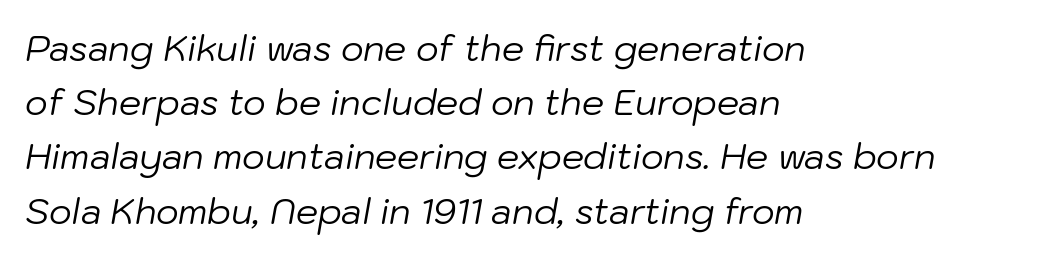
{"italic": "yes", "lean": "right", "slant_degrees": 10, "bold": "no", "weight": "regular", "width": "normal", "stroke_contrast": "low", "x_height": "medium", "monospaced": "no", "underline": "no", "align": "left", "line_spacing": "normal", "line_spacing_ratio": 1.55, "letter_spacing": "normal", "letter_spacing_em": 0.0, "glyph_px": 35}
